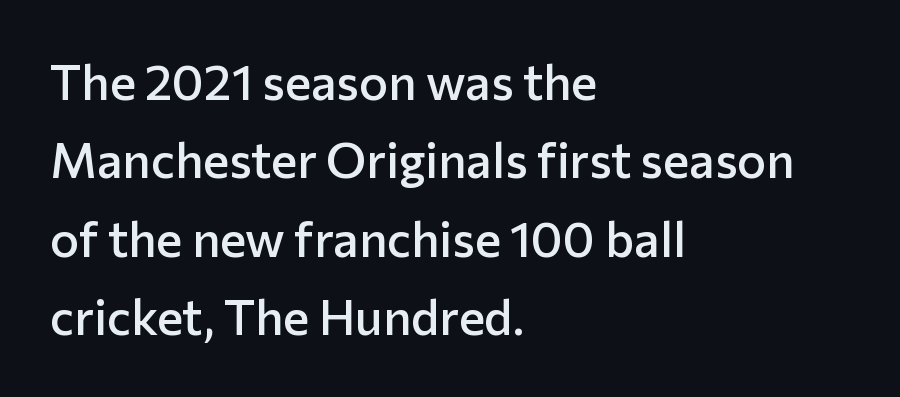
These lines sit exactly where default settings would place them. You could not count columns in this text — the font is proportionally spaced. Has an underline been added? It has not. It's the straight-up-and-down kind of type. This sample uses plain, unmodified letter spacing.
